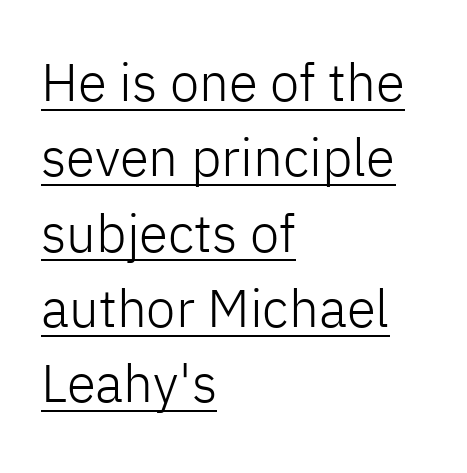
This sample uses plain, unmodified letter spacing. Does the lettering tilt? It doesn't — this is upright. If you drew a ruler down the left edge, every line would touch it. The characters display no serif detailing; their extremities are plain. Think of a printed novel: that variable character pitch is what you see here. Summary of vertical rhythm: regular, with standard interline spacing.
